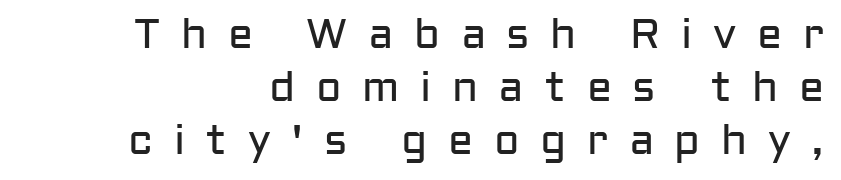
Compared with typical paragraphs, the rows here are spaced about the same. The tracking reads as deliberately expanded to a designer's eye. Is there any slant? The stems are plumb. Check the space under the baseline: it is left empty. The designer went with a sans here, leaving each stem footless.
